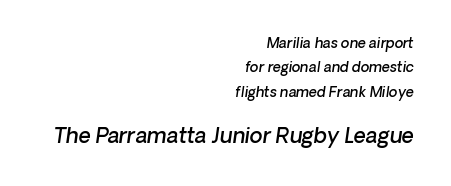
Q: Is the text bold? A: Semi-bold.
Q: Is the text underlined? A: No.
Q: How is the paragraph aligned? A: Right-aligned.
Q: Is the spacing between letters normal or unusually wide? A: Normal.
Q: Which block of text is set in a larger size, the first (top) or the second (bottom)? A: The second (bottom) one.
